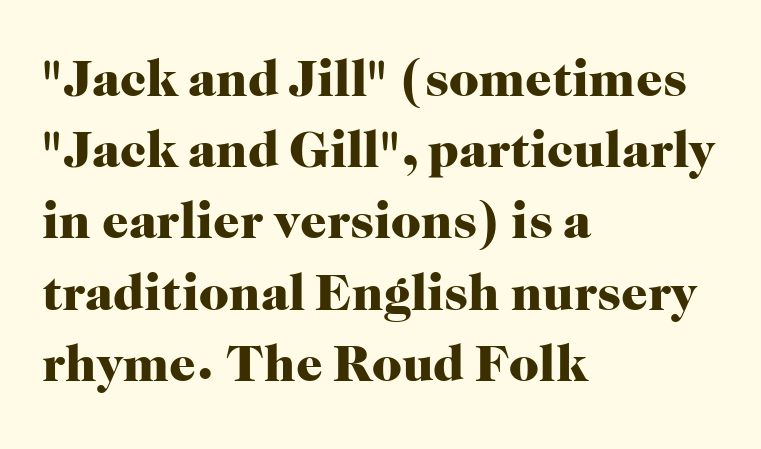
Q: Is the text bold? A: Yes.
Q: Is the text italic (slanted)? A: No, it is upright.
Q: Is the typeface a serif or a sans-serif typeface? A: Serif.
Q: Is the text underlined? A: No.
Q: How is the paragraph aligned? A: Left-aligned.
Q: Is the spacing between letters normal or unusually wide? A: Normal.
Q: Is the spacing between lines tight, normal or loose? A: Normal.
Q: Width (condensed, normal, or wide)? A: Normal.
Q: Stroke contrast? A: High.
Q: x-height? A: Medium.
Q: Monospaced? A: No.
